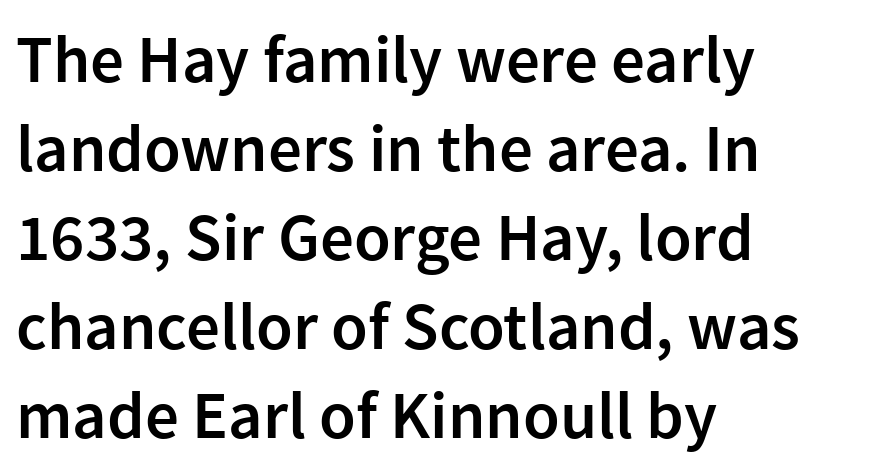
How are the letters spaced? Ordinarily, with no added tracking. Descenders hang freely into open space. Does the copy run flush right? No — it runs flush left. The axis of the letterforms is exactly vertical.
